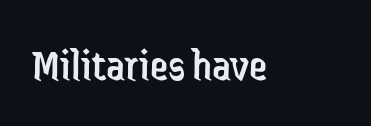
{"serif": "no", "italic": "no", "bold": "no", "weight": "regular", "width": "condensed", "stroke_contrast": "low", "x_height": "medium", "monospaced": "no", "underline": "no", "letter_spacing": "normal", "letter_spacing_em": 0.0, "glyph_px": 46}
